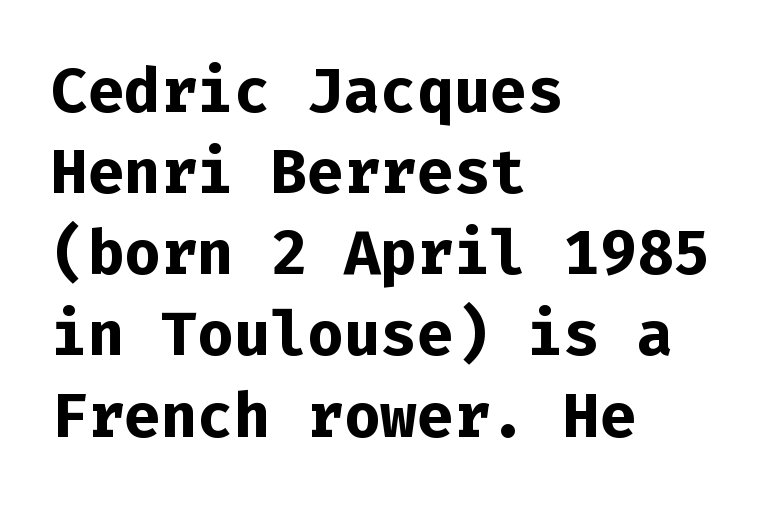
{"serif": "no", "italic": "no", "bold": "yes", "weight": "bold", "width": "normal", "stroke_contrast": "low", "x_height": "medium", "monospaced": "yes", "underline": "no", "align": "left", "line_spacing": "normal", "line_spacing_ratio": 1.33, "letter_spacing": "normal", "letter_spacing_em": 0.0, "glyph_px": 61}
